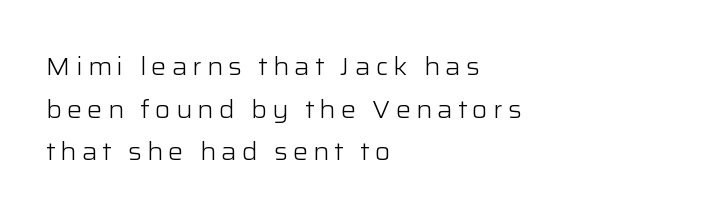
Q: Is the text bold? A: No.
Q: Is the text italic (slanted)? A: No, it is upright.
Q: Is the text underlined? A: No.
Q: How is the paragraph aligned? A: Left-aligned.
Q: Is the spacing between letters normal or unusually wide? A: Unusually wide.
